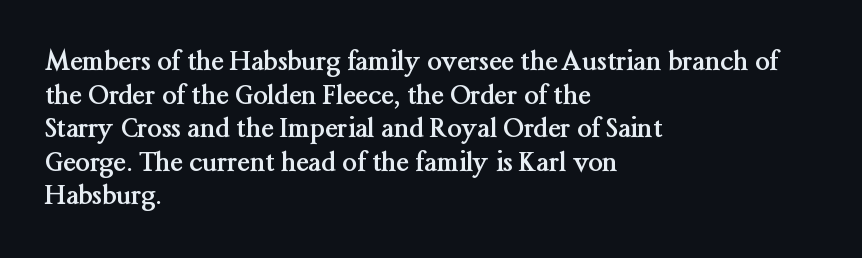
The image shows 26 px bold type, upright; set left-aligned, normal line spacing (1.29x), normal letter spacing, not underlined.
